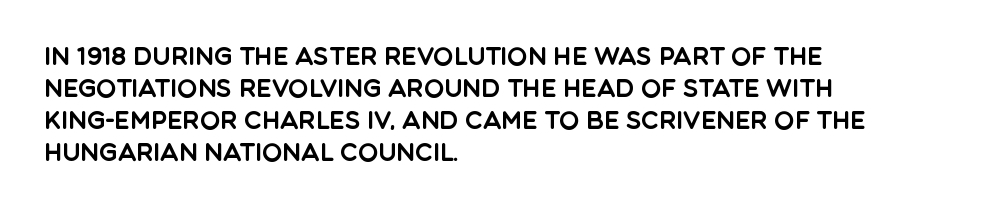
The image shows 24 px text type, upright; set left-aligned, normal line spacing (1.33x), normal letter spacing, not underlined.
